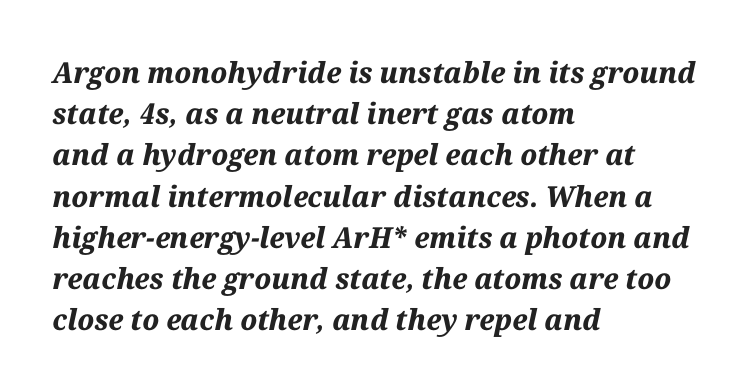
The image shows 29 px bold type, italic (leaning right); set left-aligned, normal line spacing (1.42x), normal letter spacing, not underlined; medium stroke contrast and a medium x-height.
